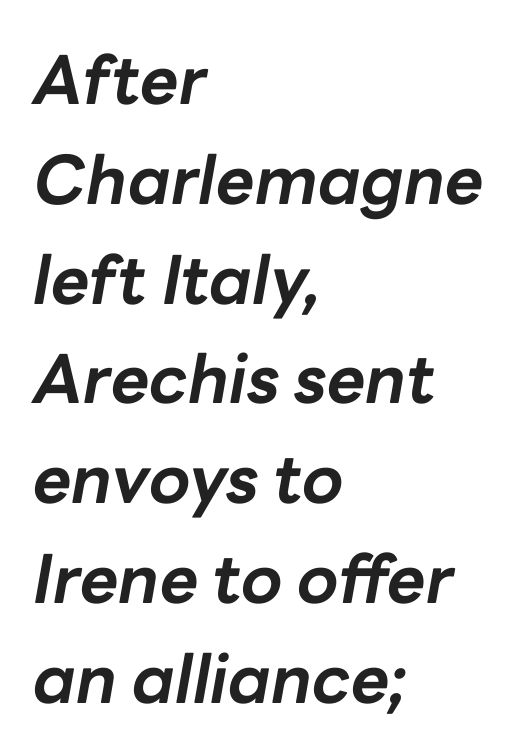
Q: Is the text bold? A: Yes.
Q: Is the text italic (slanted)? A: Yes, it leans right by about 10 degrees.
Q: Is the text underlined? A: No.
Q: How is the paragraph aligned? A: Left-aligned.
Q: Is the spacing between letters normal or unusually wide? A: Normal.
Q: Is the spacing between lines tight, normal or loose? A: Normal.
Q: Width (condensed, normal, or wide)? A: Normal.
Q: Stroke contrast? A: Low.
Q: x-height? A: Medium.
Q: Monospaced? A: No.
